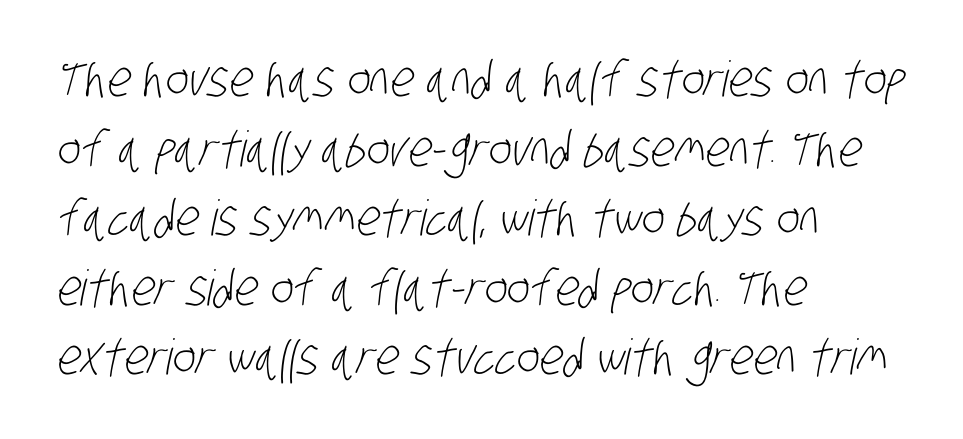
{"serif": "no", "bold": "no", "weight": "light", "width": "condensed", "stroke_contrast": "low", "x_height": "large", "monospaced": "no", "underline": "no", "align": "left", "line_spacing": "normal", "line_spacing_ratio": 1.42, "letter_spacing": "normal", "letter_spacing_em": 0.0, "glyph_px": 49}
